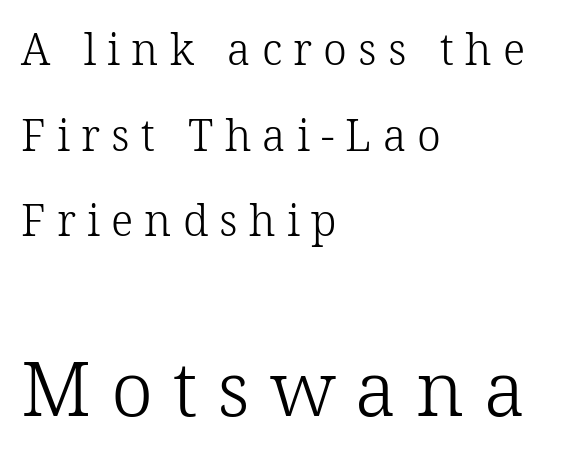
{"serif": "yes", "italic": "no", "bold": "no", "weight": "light", "width": "normal", "stroke_contrast": "low", "x_height": "medium", "monospaced": "no", "underline": "no", "align": "left", "line_spacing": "loose", "line_spacing_ratio": 1.99, "letter_spacing": "wide", "letter_spacing_em": 0.26, "larger_block": "second", "size_ratio": 1.77, "glyph_px": 76}
